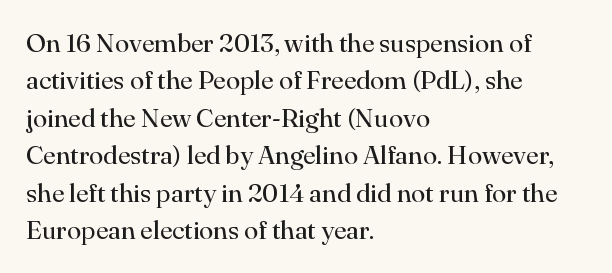
The image shows 26 px text type, upright; set left-aligned, normal line spacing (1.44x), normal letter spacing, not underlined.
